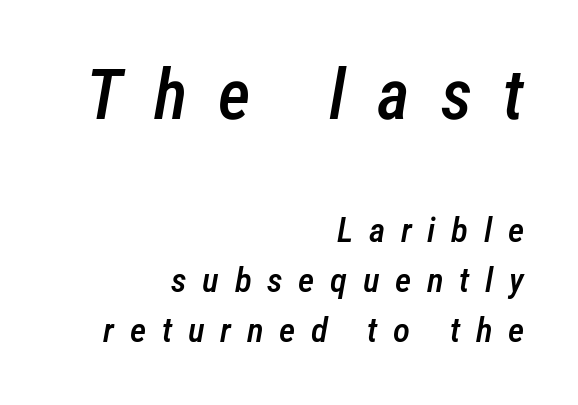
The image shows 70 px semibold, condensed type, italic (leaning right); set right-aligned, normal line spacing (1.42x), unusually wide letter spacing (+0.45 em), not underlined; the first (top) block is 2.0x larger; low stroke contrast and a medium x-height.
